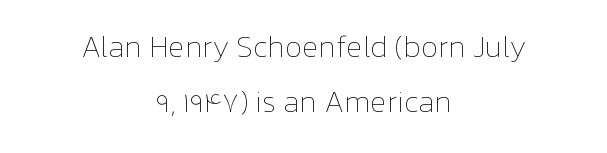
The image shows 30 px thin type, upright; set centered, line spacing 1.84x, normal letter spacing, not underlined; low stroke contrast and a medium x-height.
